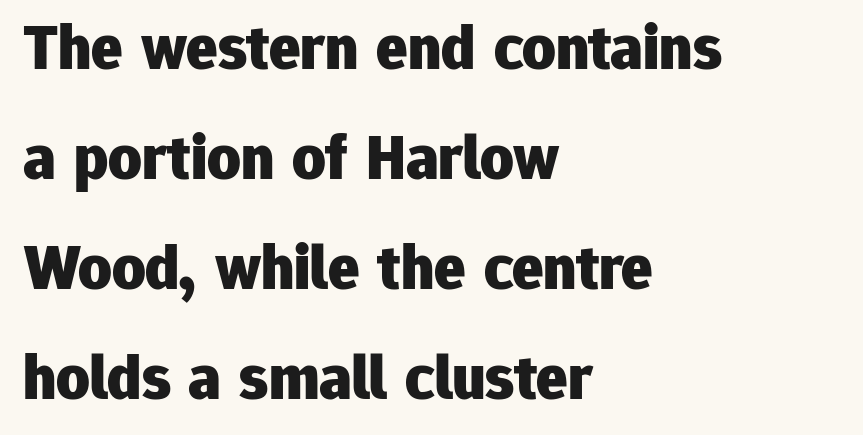
{"serif": "no", "italic": "no", "bold": "yes", "weight": "heavy", "width": "normal", "stroke_contrast": "low", "x_height": "medium", "monospaced": "no", "underline": "no", "align": "left", "line_spacing": "normal", "line_spacing_ratio": 1.69, "letter_spacing": "normal", "letter_spacing_em": 0.0, "glyph_px": 65}
